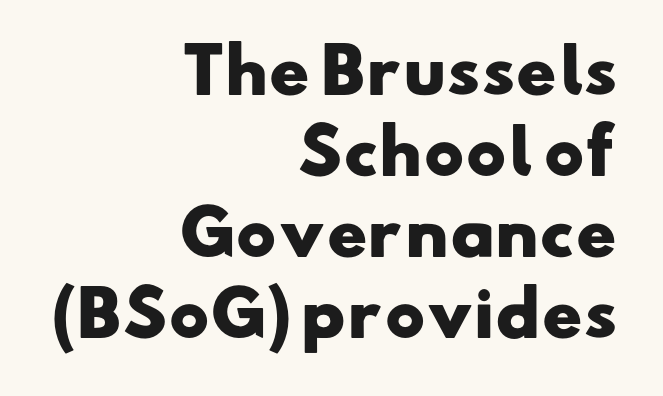
{"serif": "no", "bold": "yes", "weight": "heavy", "width": "wide", "stroke_contrast": "low", "x_height": "small", "monospaced": "no", "underline": "no", "align": "right", "line_spacing": "normal", "line_spacing_ratio": 1.33, "letter_spacing": "normal", "letter_spacing_em": 0.0, "glyph_px": 61}
